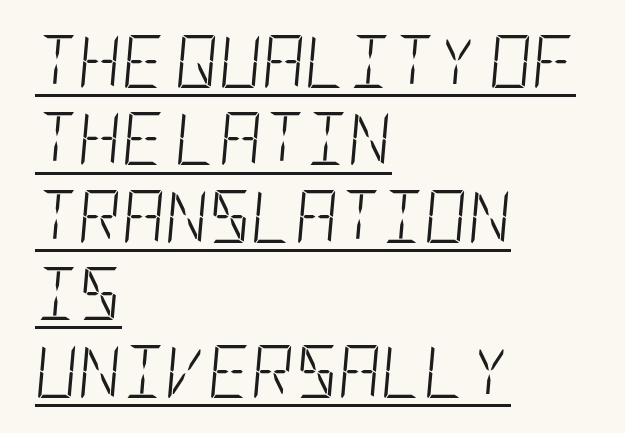
Here the glyphs are tracked normally, forming tight word shapes. The letters are slanted; this is an italic face. The typeface has the unassuming heft of standard copy or less. The typesetter has applied underlining to the passage shown.
